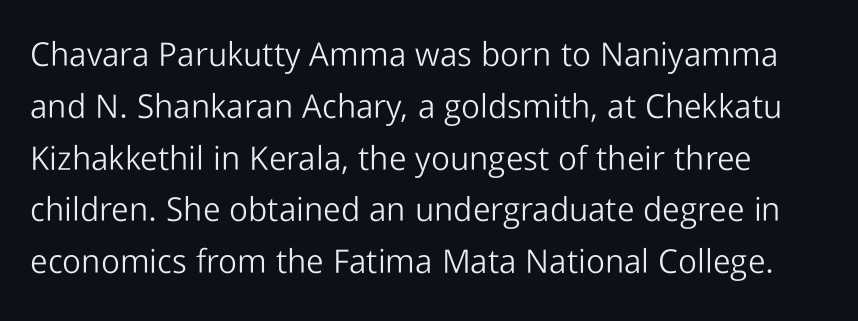
Each letter keeps its own natural width here, so spacing adapts to shape. The typography opts for an upright posture over an oblique one. Anything drawn beneath the words? Only blank space. This sample uses plain, unmodified letter spacing. Examine the stroke ends and you'll find no serifs.
